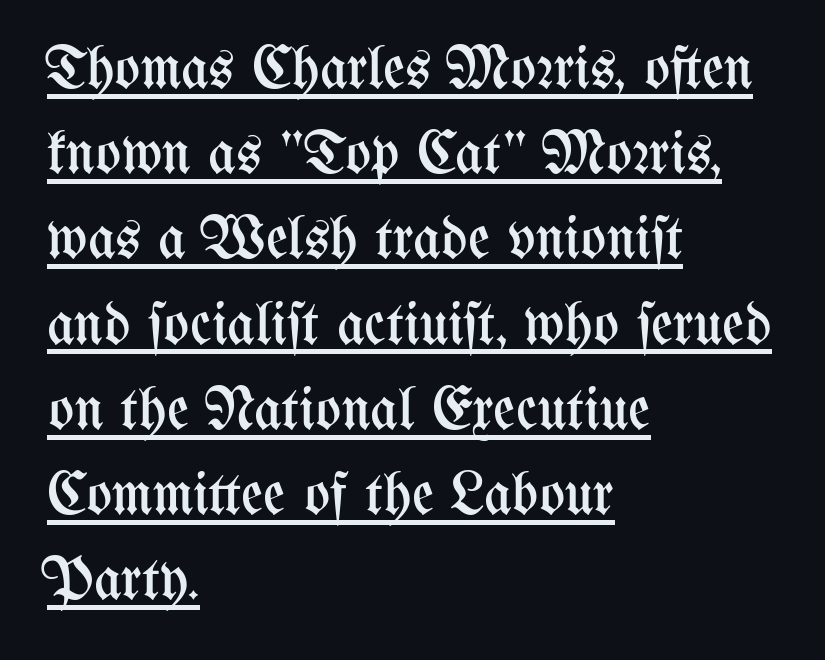
Q: Is the text bold? A: No.
Q: Is the text italic (slanted)? A: No, it is upright.
Q: Is the text underlined? A: Yes.
Q: How is the paragraph aligned? A: Left-aligned.
Q: Is the spacing between letters normal or unusually wide? A: Normal.
Q: Is the spacing between lines tight, normal or loose? A: Normal.
Q: Width (condensed, normal, or wide)? A: Condensed.
Q: Stroke contrast? A: Medium.
Q: x-height? A: Medium.
Q: Monospaced? A: No.
